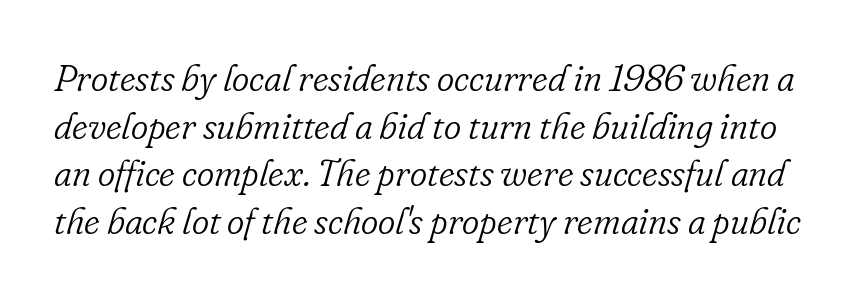
The specimen omits any rule beneath the text block's lines. Typographically, this falls in the serif category. Is the type slanted? Yes — the strokes lean at a clear angle. Reading down the column, the eye jumps a familiar distance to each next line.
